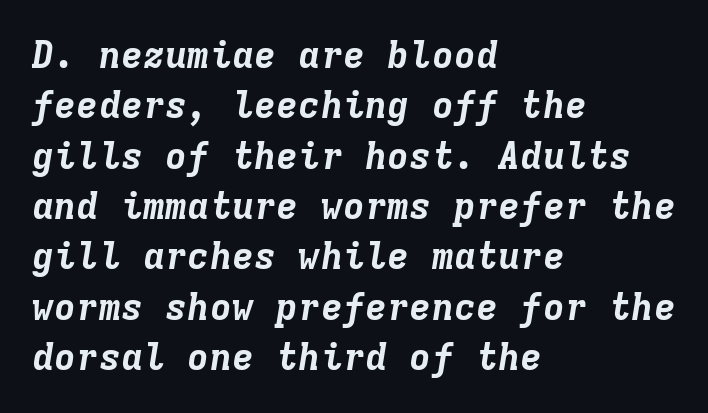
The image shows 37 px bold type, italic (leaning right), monospaced; set left-aligned, normal line spacing (1.36x), normal letter spacing, not underlined; low stroke contrast and a medium x-height.
